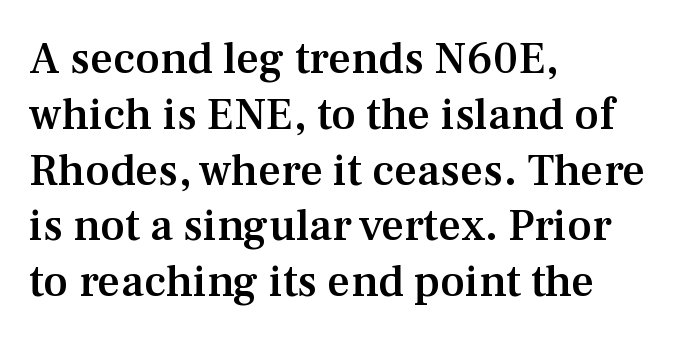
Q: Is the text bold? A: Semi-bold.
Q: Is the text italic (slanted)? A: No, it is upright.
Q: Is the typeface a serif or a sans-serif typeface? A: Serif.
Q: Is the text underlined? A: No.
Q: How is the paragraph aligned? A: Left-aligned.
Q: Is the spacing between letters normal or unusually wide? A: Normal.
Q: Width (condensed, normal, or wide)? A: Normal.
Q: Stroke contrast? A: Medium.
Q: x-height? A: Medium.
Q: Monospaced? A: No.
